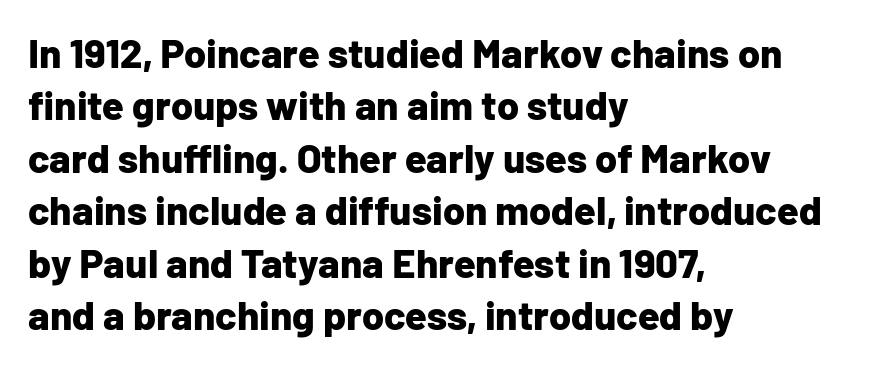
{"serif": "no", "italic": "no", "bold": "yes", "weight": "bold", "width": "normal", "stroke_contrast": "low", "x_height": "medium", "monospaced": "no", "underline": "no", "align": "left", "line_spacing": "normal", "line_spacing_ratio": 1.31, "letter_spacing": "normal", "letter_spacing_em": 0.0, "glyph_px": 40}
